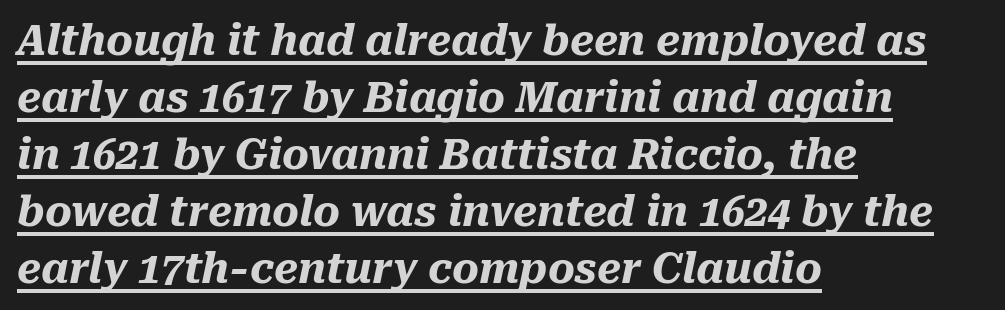
Q: Is the text bold? A: Yes.
Q: Is the text italic (slanted)? A: Yes, it leans right by about 10 degrees.
Q: Is the text underlined? A: Yes.
Q: How is the paragraph aligned? A: Left-aligned.
Q: Is the spacing between letters normal or unusually wide? A: Normal.
Q: Is the spacing between lines tight, normal or loose? A: Normal.
Q: Width (condensed, normal, or wide)? A: Normal.
Q: Stroke contrast? A: Medium.
Q: x-height? A: Medium.
Q: Monospaced? A: No.
